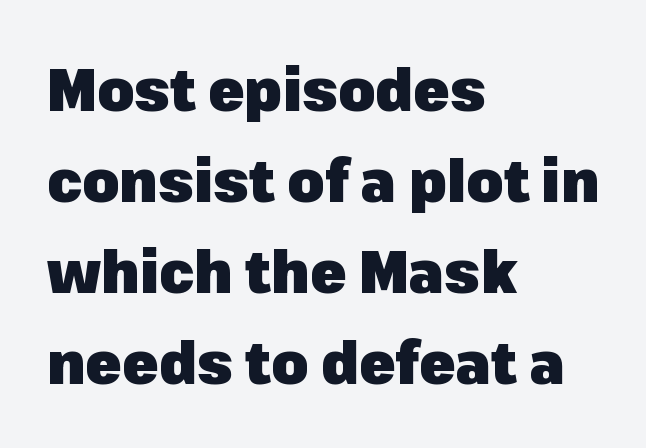
The image shows 59 px heavy sans-serif type, upright; set left-aligned, normal line spacing (1.54x), normal letter spacing, not underlined; low stroke contrast and a medium x-height.
